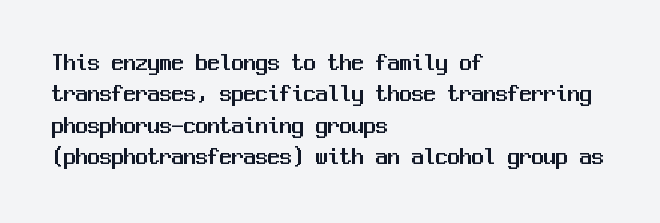
The image shows 24 px text type, upright; set left-aligned, normal line spacing (1.31x), normal letter spacing, not underlined.
